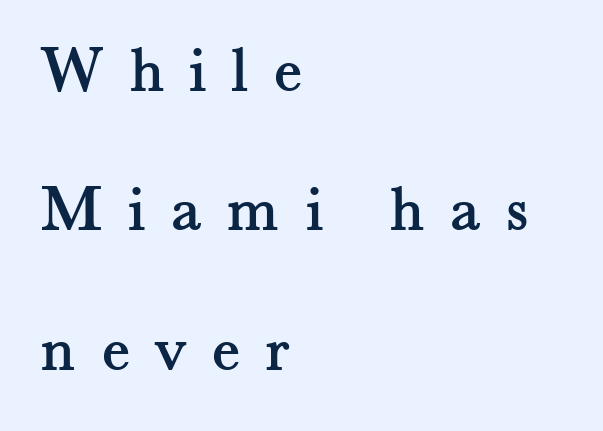
Q: Is the text italic (slanted)? A: No, it is upright.
Q: Is the typeface a serif or a sans-serif typeface? A: Serif.
Q: Is the text underlined? A: No.
Q: How is the paragraph aligned? A: Left-aligned.
Q: Is the spacing between letters normal or unusually wide? A: Unusually wide.
Q: Is the spacing between lines tight, normal or loose? A: Loose.
Q: Width (condensed, normal, or wide)? A: Normal.
Q: Stroke contrast? A: Medium.
Q: x-height? A: Small.
Q: Monospaced? A: No.
